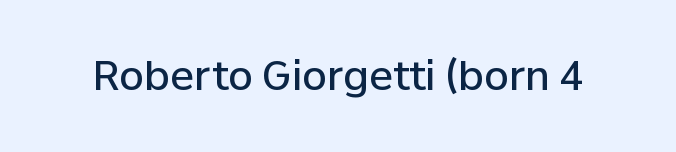
The rendering uses natural spacing where letterforms have individual widths. The area under the type is left untouched. Does the type have serifs? No, each stem ends abruptly. The specimen reads as upright at a glance. A somewhat darkened texture: the type is semibold rather than bold. You could call the tracking neutral — neither tight nor loose.
